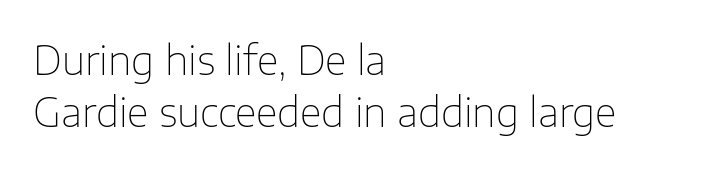
{"serif": "no", "italic": "no", "bold": "no", "weight": "thin", "width": "normal", "stroke_contrast": "low", "x_height": "medium", "monospaced": "no", "underline": "no", "align": "left", "line_spacing": "normal", "line_spacing_ratio": 1.3, "letter_spacing": "normal", "letter_spacing_em": 0.0, "glyph_px": 40}
